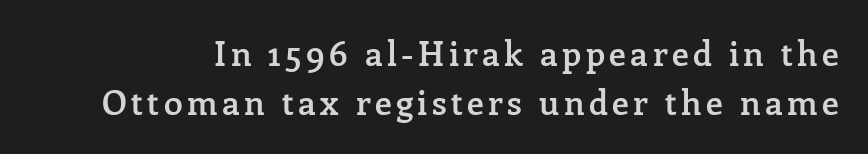
These lines are rendered in a variable-pitch font. A serif font was chosen for this passage. What weight is shown? A semibold, between regular and bold. Honestly, the row spacing looks completely unremarkable.
